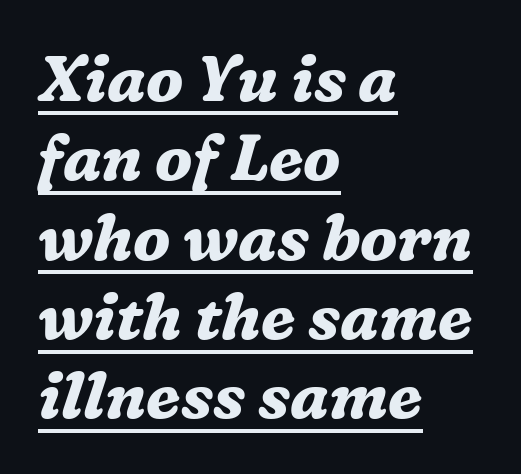
{"serif": "yes", "italic": "yes", "lean": "right", "slant_degrees": 16, "bold": "yes", "weight": "bold", "width": "normal", "stroke_contrast": "medium", "x_height": "medium", "monospaced": "no", "underline": "yes", "align": "left", "line_spacing_ratio": 1.24, "letter_spacing": "normal", "letter_spacing_em": 0.0, "glyph_px": 64}
